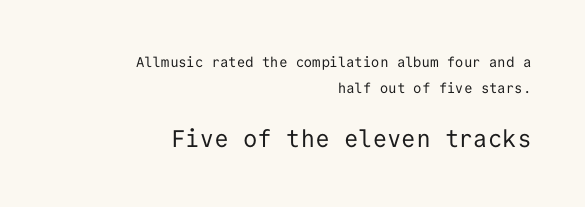
Q: Is the text bold? A: No.
Q: Is the text italic (slanted)? A: No, it is upright.
Q: Is the text underlined? A: No.
Q: How is the paragraph aligned? A: Right-aligned.
Q: Is the spacing between letters normal or unusually wide? A: Normal.
Q: Which block of text is set in a larger size, the first (top) or the second (bottom)? A: The second (bottom) one.
